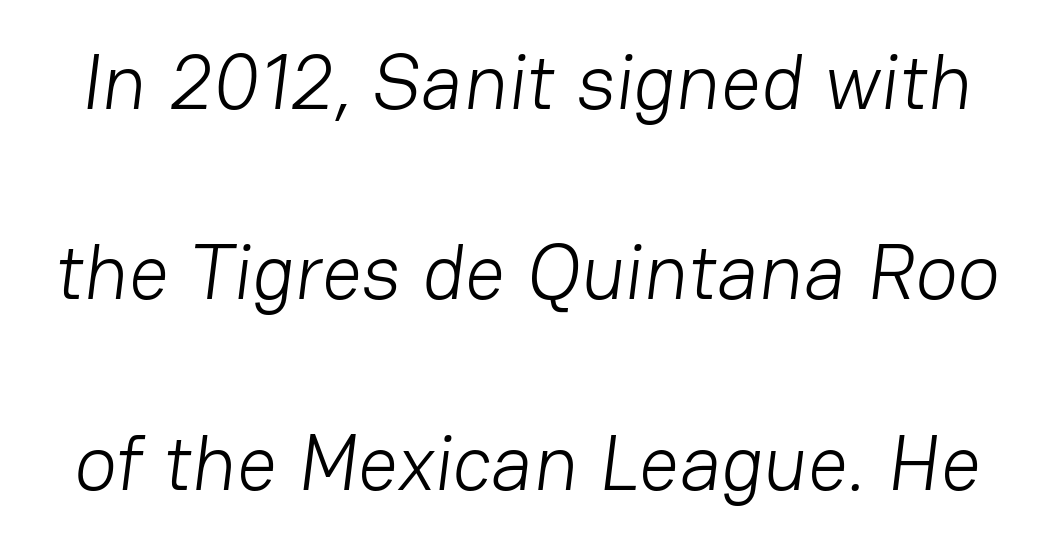
Q: Is the text bold? A: No.
Q: Is the typeface a serif or a sans-serif typeface? A: Sans-serif.
Q: Is the text underlined? A: No.
Q: Is the spacing between letters normal or unusually wide? A: Normal.
Q: Is the spacing between lines tight, normal or loose? A: Loose.
Q: Width (condensed, normal, or wide)? A: Normal.
Q: Stroke contrast? A: Low.
Q: x-height? A: Medium.
Q: Monospaced? A: No.
